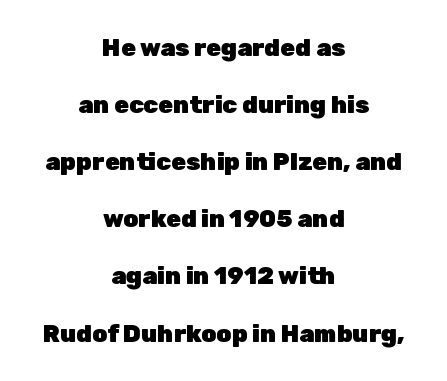
The gaps between neighbouring characters are ordinary and unremarkable. The axis of the letterforms is exactly vertical. Plenty of ink on the page — the face is bold. The rag falls on both sides of this text block equally.
